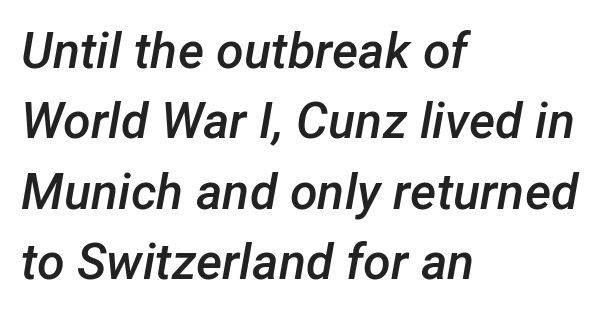
The setting favours the left margin, as ordinary paragraphs usually do. Note the varied advance widths — an 'i' is clearly narrower than an 'm'. The type is set solid horizontally, with unmodified tracking. Weight: semibold (demi). Vertically, the passage feels balanced, rows spaced as you'd expect. The words here are not underlined.
